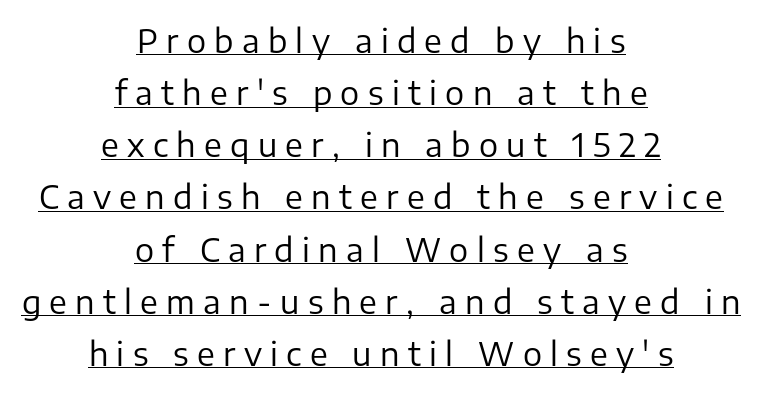
{"serif": "no", "italic": "no", "bold": "no", "weight": "regular", "width": "normal", "stroke_contrast": "low", "x_height": "medium", "monospaced": "no", "underline": "yes", "align": "center", "line_spacing": "normal", "line_spacing_ratio": 1.63, "letter_spacing": "wide", "letter_spacing_em": 0.26, "glyph_px": 32}
